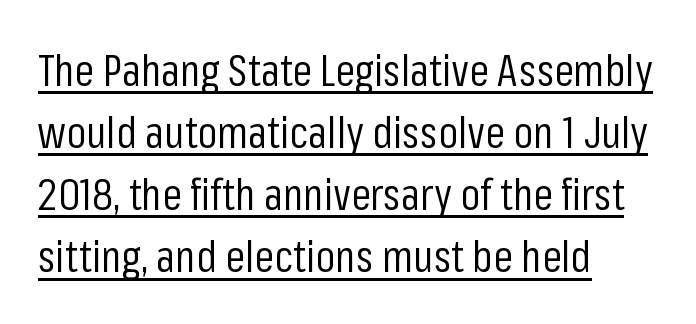
Q: Is the text bold? A: No.
Q: Is the text italic (slanted)? A: No, it is upright.
Q: Is the typeface a serif or a sans-serif typeface? A: Sans-serif.
Q: Is the text underlined? A: Yes.
Q: How is the paragraph aligned? A: Left-aligned.
Q: Is the spacing between letters normal or unusually wide? A: Normal.
Q: Is the spacing between lines tight, normal or loose? A: Normal.
Q: Width (condensed, normal, or wide)? A: Condensed.
Q: Stroke contrast? A: Low.
Q: x-height? A: Medium.
Q: Monospaced? A: No.
